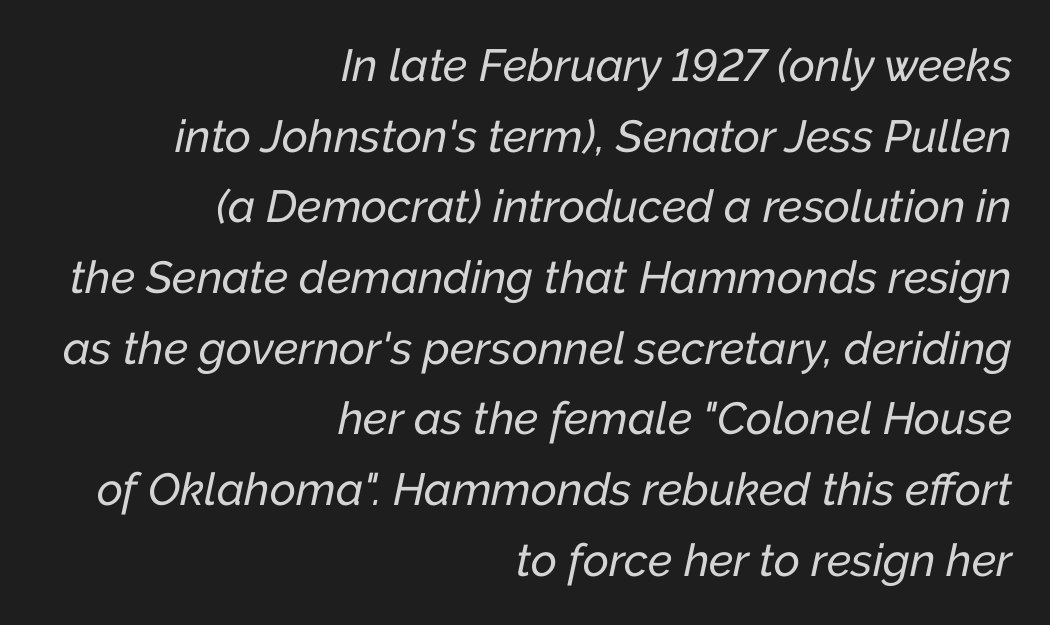
{"italic": "yes", "lean": "right", "slant_degrees": 12, "width": "normal", "stroke_contrast": "low", "x_height": "medium", "monospaced": "no", "underline": "no", "align": "right", "line_spacing": "normal", "line_spacing_ratio": 1.57, "letter_spacing": "normal", "letter_spacing_em": 0.0, "glyph_px": 45}
